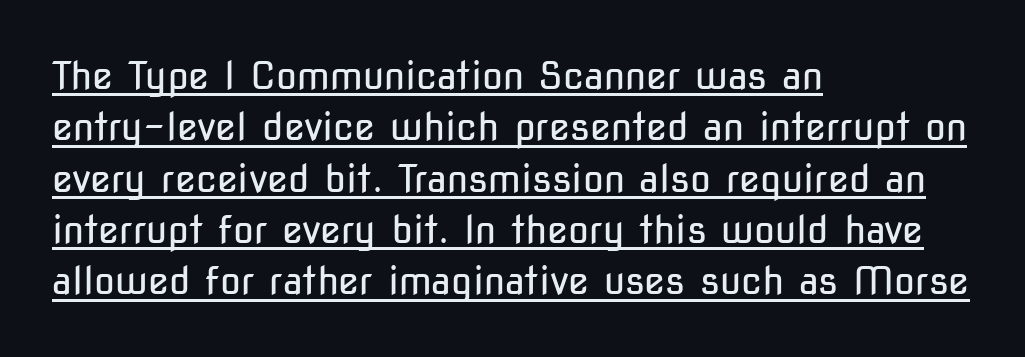
{"serif": "no", "italic": "no", "bold": "no", "weight": "regular", "width": "condensed", "stroke_contrast": "low", "x_height": "medium", "monospaced": "no", "underline": "yes", "align": "left", "line_spacing": "normal", "line_spacing_ratio": 1.35, "letter_spacing": "normal", "letter_spacing_em": 0.0, "glyph_px": 38}
